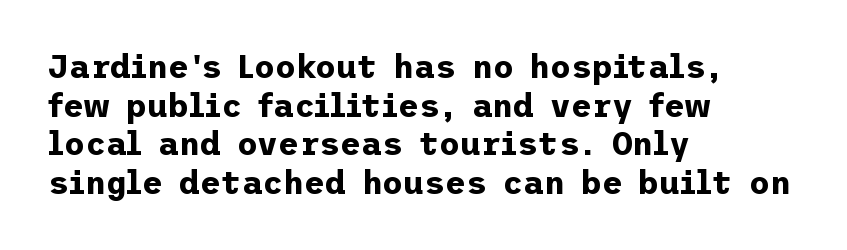
Q: Is the text bold? A: Yes.
Q: Is the text italic (slanted)? A: No, it is upright.
Q: Is the typeface a serif or a sans-serif typeface? A: Sans-serif.
Q: Is the text underlined? A: No.
Q: How is the paragraph aligned? A: Left-aligned.
Q: Is the spacing between letters normal or unusually wide? A: Normal.
Q: Width (condensed, normal, or wide)? A: Normal.
Q: Stroke contrast? A: Low.
Q: x-height? A: Medium.
